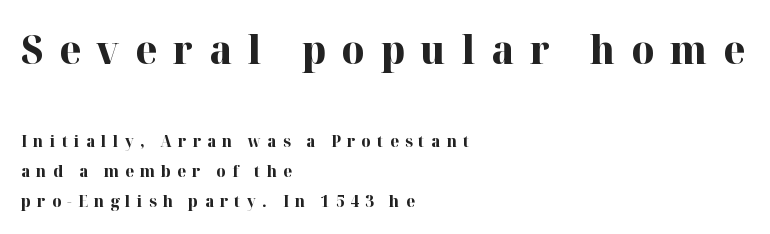
The image shows 40 px bold serif type, upright; set left-aligned, line spacing 1.89x, unusually wide letter spacing (+0.39 em), not underlined; the first (top) block is 2.5x larger; high stroke contrast and a medium x-height.
